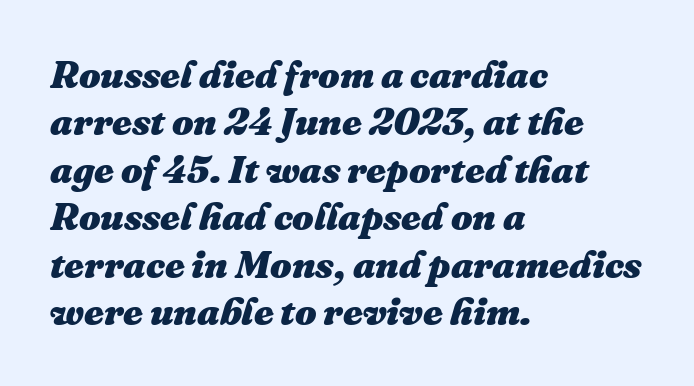
What stands out about the letter spacing? Nothing — it is the standard amount. The rendering uses a moderate line-height, typical for paragraphs. The strip under each line holds only bare page. These lines stack with their left ends in a neat column. Set as a true bold cut, around the 700 mark.
